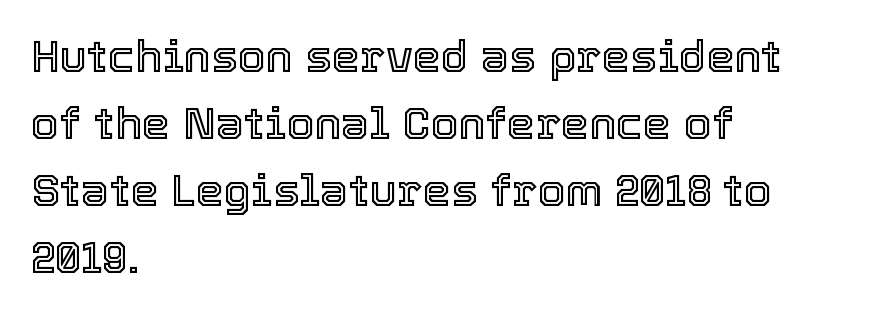
Q: Is the text italic (slanted)? A: No, it is upright.
Q: Is the text underlined? A: No.
Q: How is the paragraph aligned? A: Left-aligned.
Q: Is the spacing between letters normal or unusually wide? A: Normal.
Q: Is the spacing between lines tight, normal or loose? A: Normal.
Q: Width (condensed, normal, or wide)? A: Normal.
Q: x-height? A: Medium.
Q: Monospaced? A: No.
